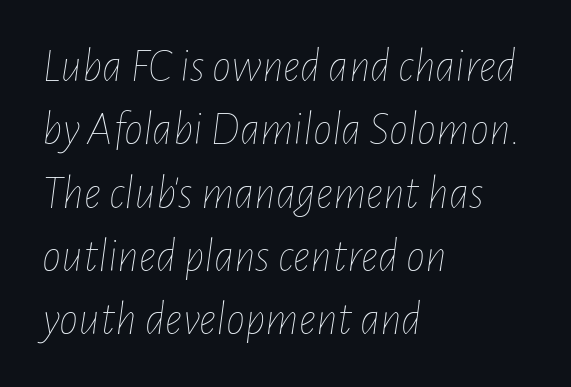
Q: Is the text bold? A: No.
Q: Is the text italic (slanted)? A: Yes, it leans right by about 7 degrees.
Q: Is the text underlined? A: No.
Q: How is the paragraph aligned? A: Left-aligned.
Q: Is the spacing between letters normal or unusually wide? A: Normal.
Q: Is the spacing between lines tight, normal or loose? A: Normal.
Q: Width (condensed, normal, or wide)? A: Condensed.
Q: Stroke contrast? A: Low.
Q: x-height? A: Medium.
Q: Monospaced? A: No.
